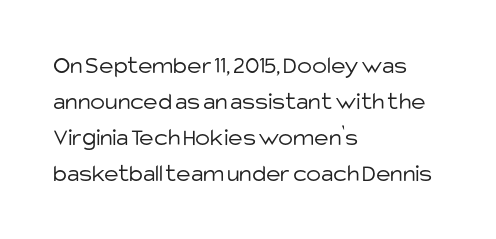
The image shows 25 px text type, upright; set left-aligned, normal line spacing (1.44x), normal letter spacing, not underlined.
